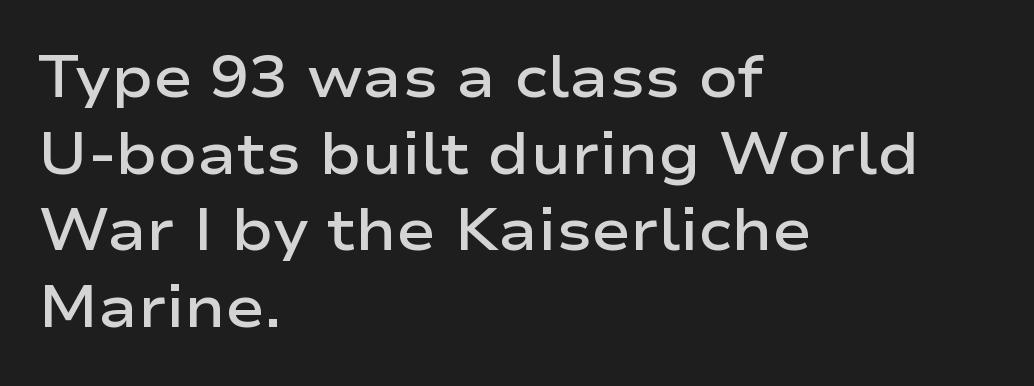
The image shows 58 px semibold, wide sans-serif type, upright; set left-aligned, normal line spacing (1.32x), normal letter spacing, not underlined; low stroke contrast and a medium x-height.
